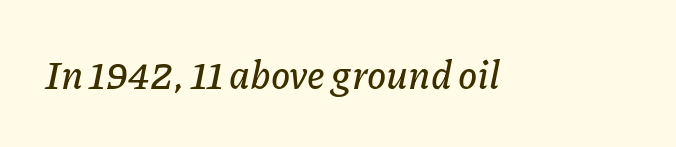
The image shows 39 px text type, italic (leaning right); set normal letter spacing, not underlined; low stroke contrast and a medium x-height.
